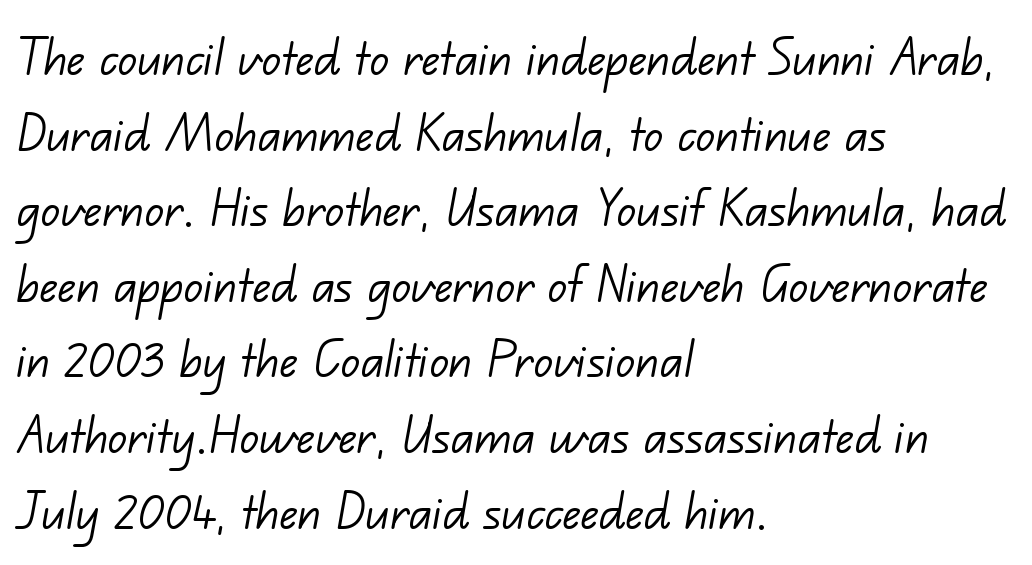
{"serif": "no", "bold": "no", "weight": "light", "width": "normal", "stroke_contrast": "low", "x_height": "small", "monospaced": "no", "underline": "no", "align": "left", "line_spacing": "normal", "line_spacing_ratio": 1.26, "letter_spacing": "normal", "letter_spacing_em": 0.0, "glyph_px": 60}
